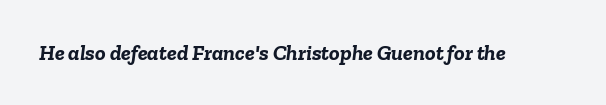
Q: Is the text bold? A: Yes.
Q: Is the text italic (slanted)? A: Yes, it leans right by about 6 degrees.
Q: Is the text underlined? A: No.
Q: Is the spacing between letters normal or unusually wide? A: Normal.
